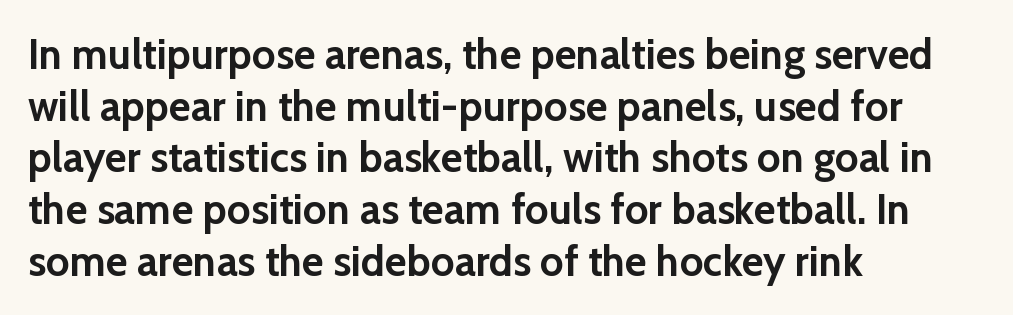
Q: Is the text bold? A: Yes.
Q: Is the text italic (slanted)? A: No, it is upright.
Q: Is the typeface a serif or a sans-serif typeface? A: Sans-serif.
Q: Is the text underlined? A: No.
Q: How is the paragraph aligned? A: Left-aligned.
Q: Is the spacing between letters normal or unusually wide? A: Normal.
Q: Width (condensed, normal, or wide)? A: Normal.
Q: Stroke contrast? A: Low.
Q: x-height? A: Medium.
Q: Monospaced? A: No.
